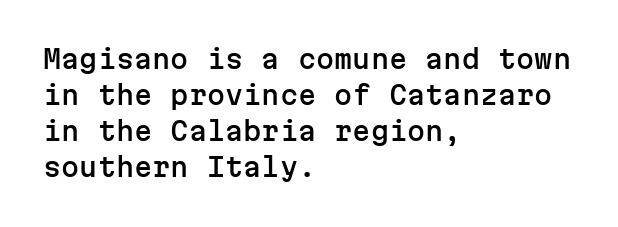
Q: Is the text italic (slanted)? A: No, it is upright.
Q: Is the text underlined? A: No.
Q: How is the paragraph aligned? A: Left-aligned.
Q: Is the spacing between letters normal or unusually wide? A: Normal.
Q: Is the spacing between lines tight, normal or loose? A: Normal.
